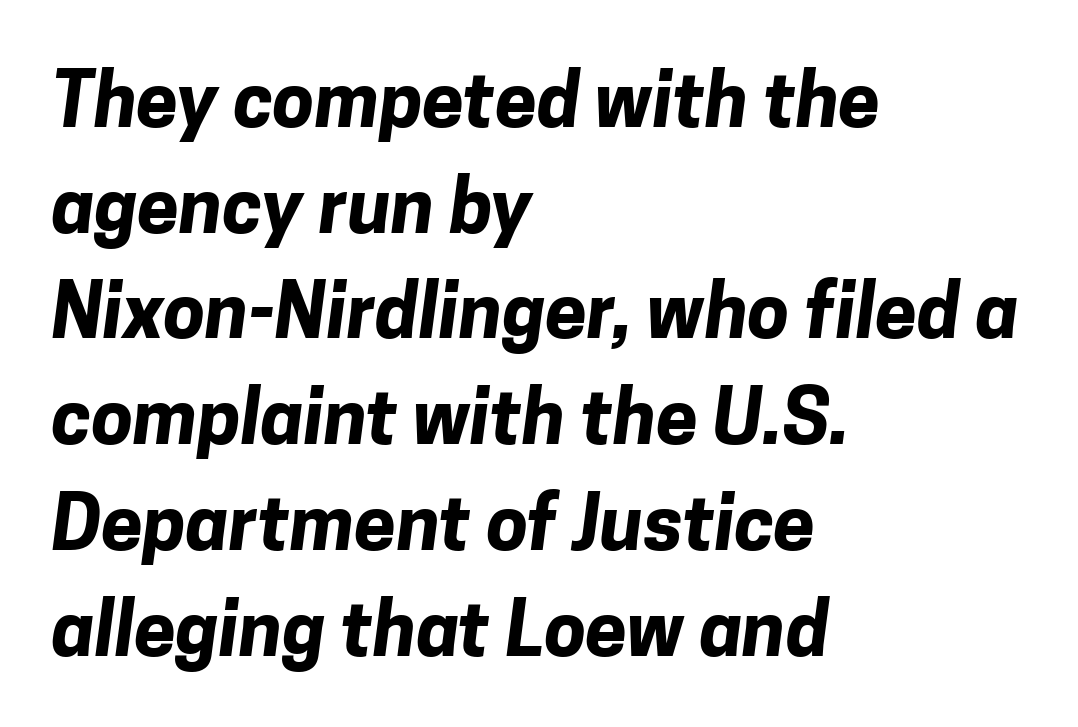
Q: Is the text bold? A: Yes.
Q: Is the typeface a serif or a sans-serif typeface? A: Sans-serif.
Q: Is the text underlined? A: No.
Q: How is the paragraph aligned? A: Left-aligned.
Q: Is the spacing between letters normal or unusually wide? A: Normal.
Q: Is the spacing between lines tight, normal or loose? A: Normal.
Q: Width (condensed, normal, or wide)? A: Normal.
Q: Stroke contrast? A: Low.
Q: x-height? A: Medium.
Q: Monospaced? A: No.
